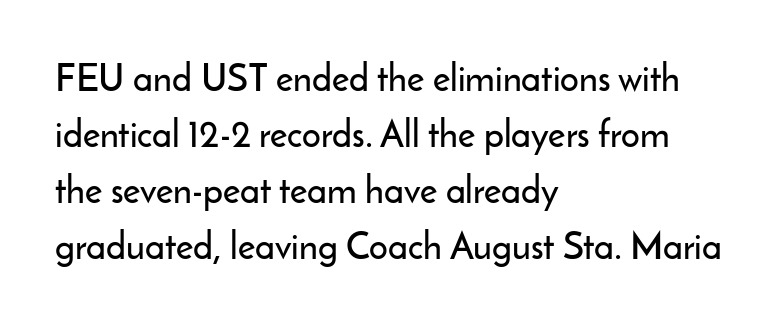
Q: Is the text italic (slanted)? A: No, it is upright.
Q: Is the typeface a serif or a sans-serif typeface? A: Sans-serif.
Q: Is the text underlined? A: No.
Q: How is the paragraph aligned? A: Left-aligned.
Q: Is the spacing between letters normal or unusually wide? A: Normal.
Q: Is the spacing between lines tight, normal or loose? A: Normal.
Q: Width (condensed, normal, or wide)? A: Normal.
Q: Stroke contrast? A: Low.
Q: x-height? A: Small.
Q: Monospaced? A: No.
